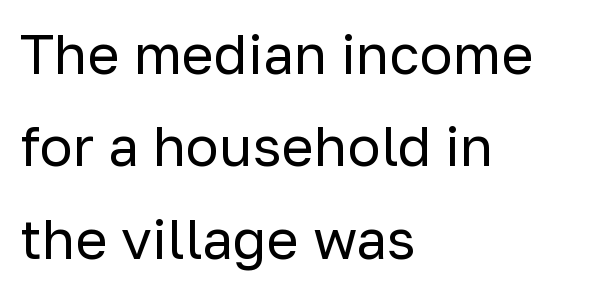
The image shows 55 px regular-weight sans-serif type, upright; set left-aligned, normal line spacing (1.68x), normal letter spacing, not underlined; low stroke contrast and a medium x-height.
